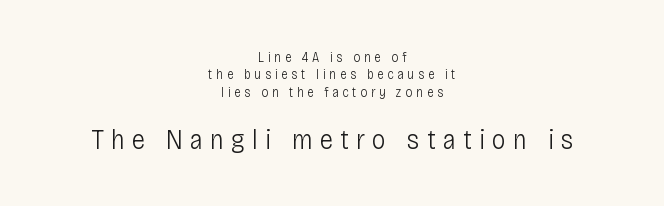
Students, note that the glyphs here are deliberately spaced far apart. This sample uses an upright cut, with every glyph sitting square on the baseline. Underline: absent. Which margin do the lines hug? Neither — every line sits in the middle.
